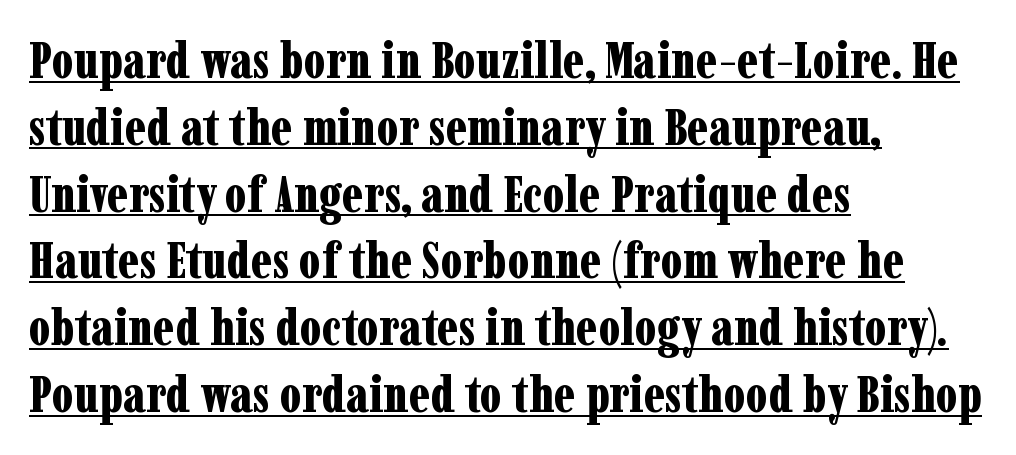
The rendering anchors every line to the left-hand side. Stroke terminals: seriffed. This sample carries an underscore along the baseline area. Posture: vertical. Here the designer chose a conventional face with non-uniform glyph widths. The designer left line spacing at the default.
